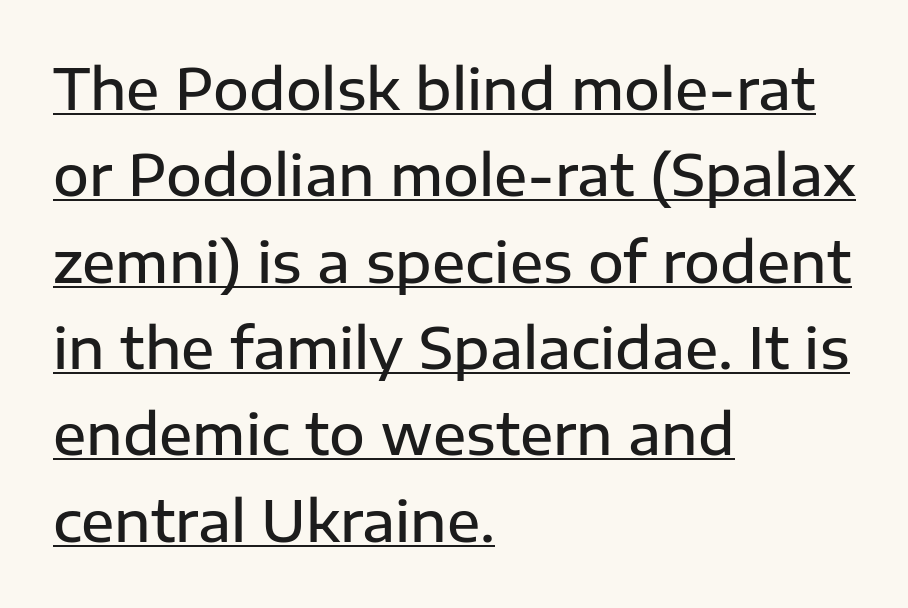
The passage shown is underscored from start to finish. Glyph-to-glyph distance matches everyday printed text. The passage shown is typeset with a sans-serif family. Stroke thickness is moderately raised; the sample reads as semibold. Do the characters align in a grid? No, the font is proportional.
